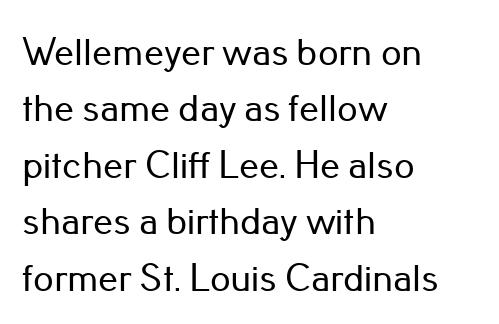
The image shows 40 px sans-serif type, upright; set left-aligned, normal line spacing (1.41x), normal letter spacing, not underlined; low stroke contrast and a small x-height.
